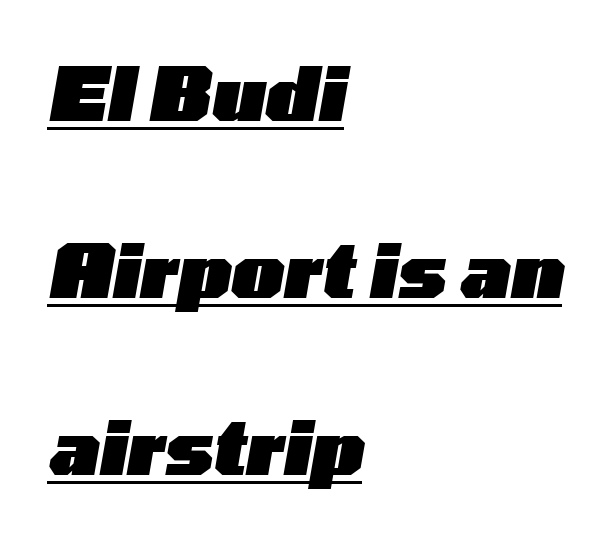
Looks like regular typesetting: each glyph gets only the width it needs. All the whitespace from short lines collects on the right. Does extra space separate the letters? No, they use regular spacing. The typography opts for an oblique posture over an upright one. Does the leading feel generous? Absolutely, it's lavish. Every word sits above its own underline.
